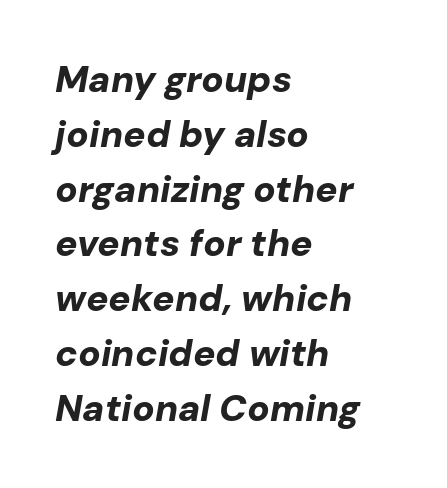
{"italic": "yes", "lean": "right", "slant_degrees": 10, "bold": "yes", "weight": "bold", "width": "normal", "stroke_contrast": "low", "x_height": "medium", "monospaced": "no", "underline": "no", "align": "left", "line_spacing": "normal", "line_spacing_ratio": 1.48, "letter_spacing": "normal", "letter_spacing_em": 0.0, "glyph_px": 37}
